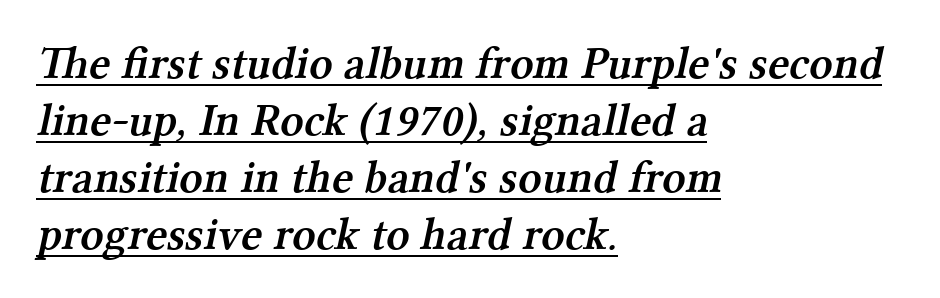
Q: Is the text bold? A: Semi-bold.
Q: Is the typeface a serif or a sans-serif typeface? A: Serif.
Q: Is the text underlined? A: Yes.
Q: How is the paragraph aligned? A: Left-aligned.
Q: Is the spacing between letters normal or unusually wide? A: Normal.
Q: Width (condensed, normal, or wide)? A: Normal.
Q: Stroke contrast? A: Medium.
Q: x-height? A: Medium.
Q: Monospaced? A: No.
